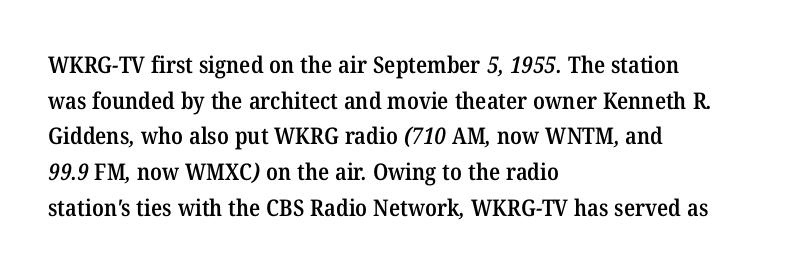
The image shows 23 px text type; set left-aligned, normal line spacing (1.55x), normal letter spacing, not underlined.
